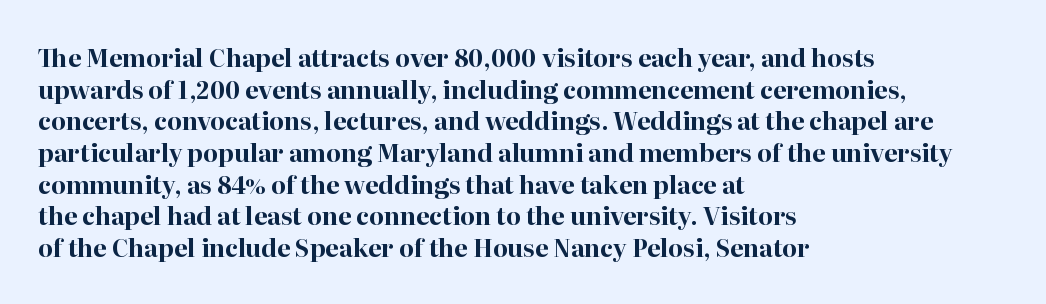
{"italic": "no", "bold": "yes", "underline": "no", "align": "left", "line_spacing": "normal", "line_spacing_ratio": 1.32, "letter_spacing": "normal", "letter_spacing_em": 0.0, "glyph_px": 24}
